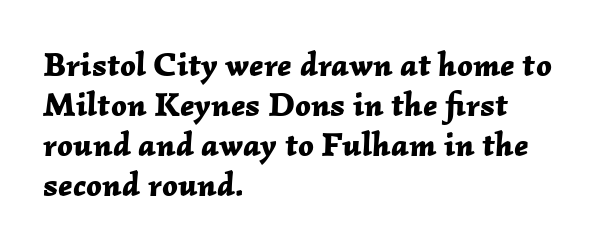
The image shows 34 px bold type, italic (leaning right); set left-aligned, line spacing 1.18x, normal letter spacing, not underlined; low stroke contrast and a medium x-height.
